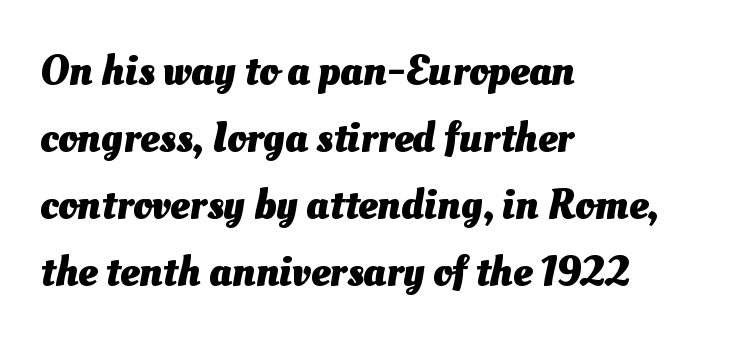
The image shows 43 px heavy type; set left-aligned, normal line spacing (1.56x), normal letter spacing, not underlined; medium stroke contrast and a small x-height.
